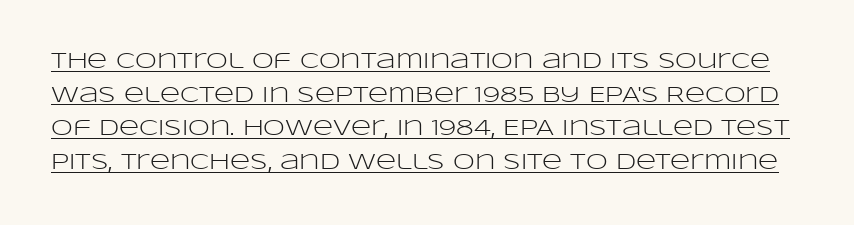
Each word holds together tightly as a unit, with standard inter-letter gaps. The space between consecutive lines is moderate. This sample uses an upright cut, with every glyph sitting square on the baseline. The face used here appears with an underline applied.
